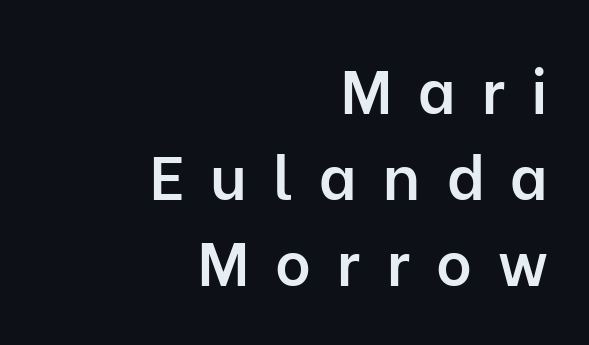
Does the copy run flush right? Yes — the right margin is perfectly even. Rendered with straight, roman letterforms. Is this a fixed-width face? No — the glyphs have proportional, varying widths. No feet cap the strokes, marking this as sans-serif type.
